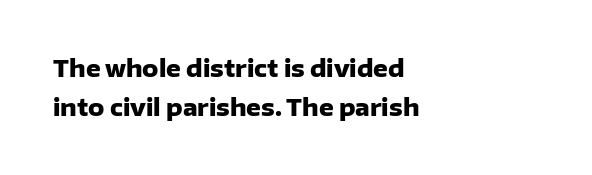
{"italic": "no", "bold": "yes", "underline": "no", "align": "left", "line_spacing": "normal", "line_spacing_ratio": 1.68, "letter_spacing": "normal", "letter_spacing_em": 0.0, "glyph_px": 23}
